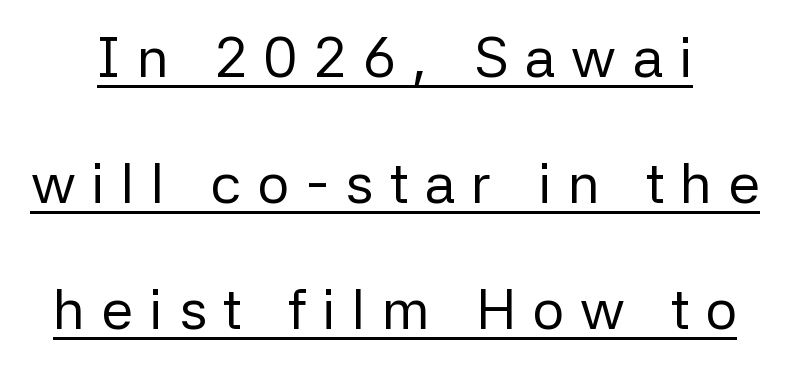
The image shows 57 px regular-weight sans-serif type, upright; set loose line spacing (2.21x), unusually wide letter spacing (+0.28 em), underlined; low stroke contrast and a medium x-height.
